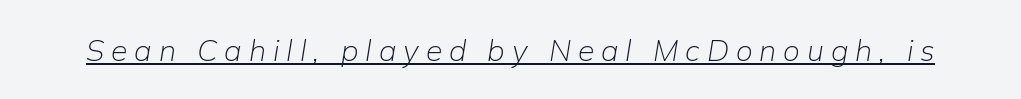
The image shows 30 px light type, italic (leaning right); set unusually wide letter spacing (+0.23 em), underlined; low stroke contrast and a medium x-height.
